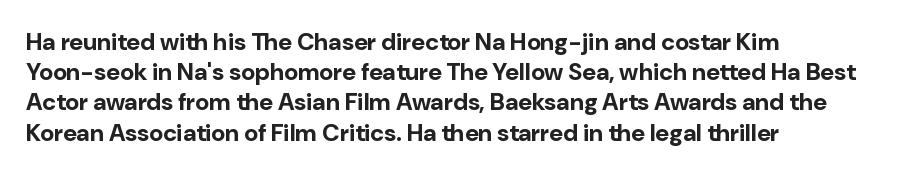
The image shows 24 px bold type, upright; set left-aligned, normal line spacing (1.26x), normal letter spacing, not underlined.
